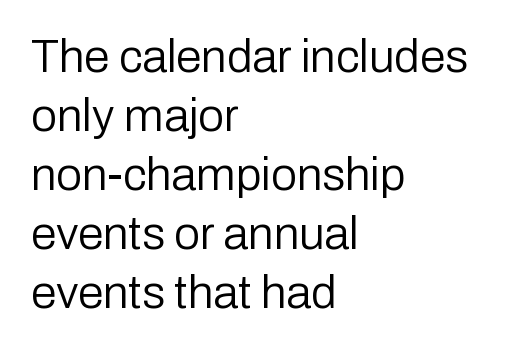
Designer's note — italics off, roman on. The leading is moderate, giving the passage an even texture. These lines are rendered in a variable-pitch font. Heft: none added — not bold. The passage shown is typeset with a sans-serif family. The foot of each line stays bare and open.
